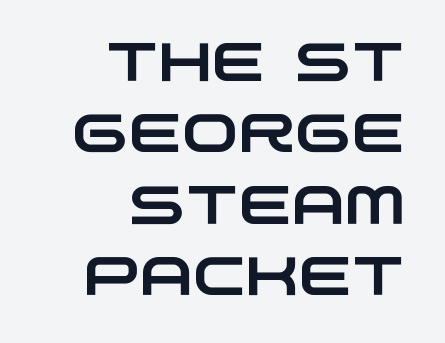
Q: Is the typeface a serif or a sans-serif typeface? A: Sans-serif.
Q: Is the text underlined? A: No.
Q: How is the paragraph aligned? A: Right-aligned.
Q: Is the spacing between letters normal or unusually wide? A: Normal.
Q: Is the spacing between lines tight, normal or loose? A: Normal.
Q: Width (condensed, normal, or wide)? A: Wide.
Q: Stroke contrast? A: Low.
Q: x-height? A: Large.
Q: Monospaced? A: No.
